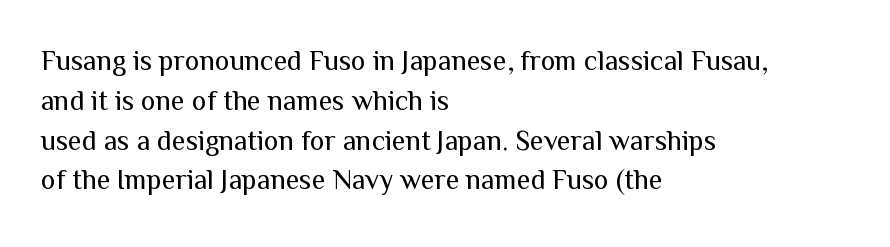
Unbolded letterforms with no extra heft. The rows are spaced the way most documents space them. Check under the words: just untouched page. The text was rendered using a sans face with plain stroke endings. The ragged edge is on the right, which tells us the setting is flush left.
